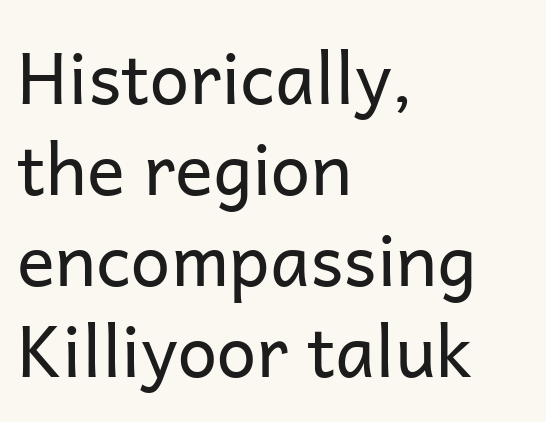
The passage shown is typed in a proportional face where columns would drift. Is there much room between lines? A standard amount, neither cramped nor airy. Rule under the text: the space is simply empty. Italic: no, the glyphs are upright roman. Inter-character spacing is left at the font's built-in metrics.
